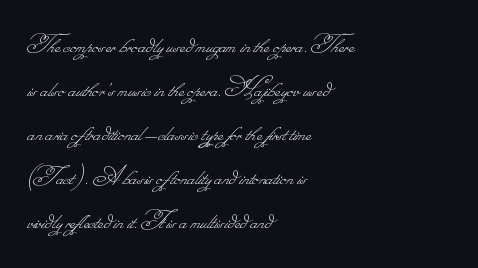
Q: Is the text bold? A: No.
Q: Is the text underlined? A: No.
Q: How is the paragraph aligned? A: Left-aligned.
Q: Is the spacing between letters normal or unusually wide? A: Normal.
Q: Is the spacing between lines tight, normal or loose? A: Normal.
Q: Width (condensed, normal, or wide)? A: Normal.
Q: Stroke contrast? A: Low.
Q: Monospaced? A: No.
